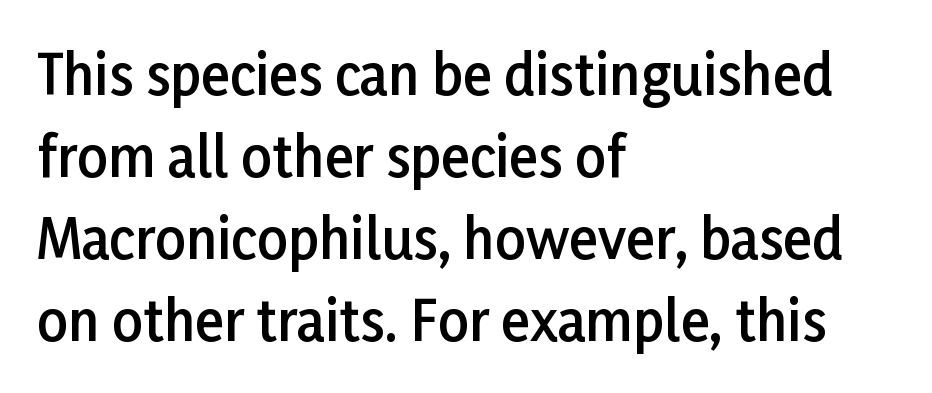
The image shows 54 px semibold sans-serif type, upright; set left-aligned, normal line spacing (1.52x), normal letter spacing, not underlined; low stroke contrast and a medium x-height.
